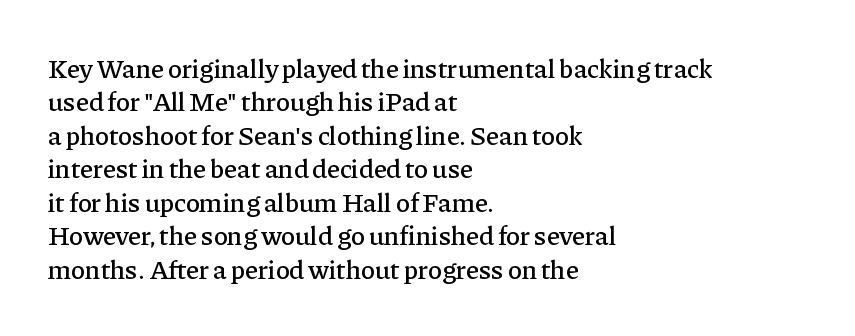
The image shows 27 px text type, upright; set left-aligned, line spacing 1.24x, normal letter spacing, not underlined.
